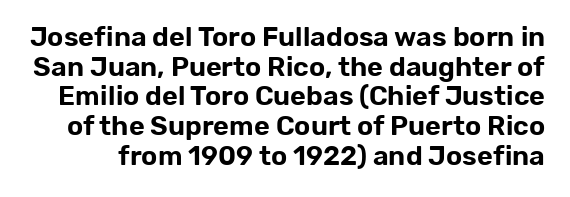
Q: Is the text italic (slanted)? A: No, it is upright.
Q: Is the text underlined? A: No.
Q: Is the spacing between letters normal or unusually wide? A: Normal.
Q: Is the spacing between lines tight, normal or loose? A: Tight.
